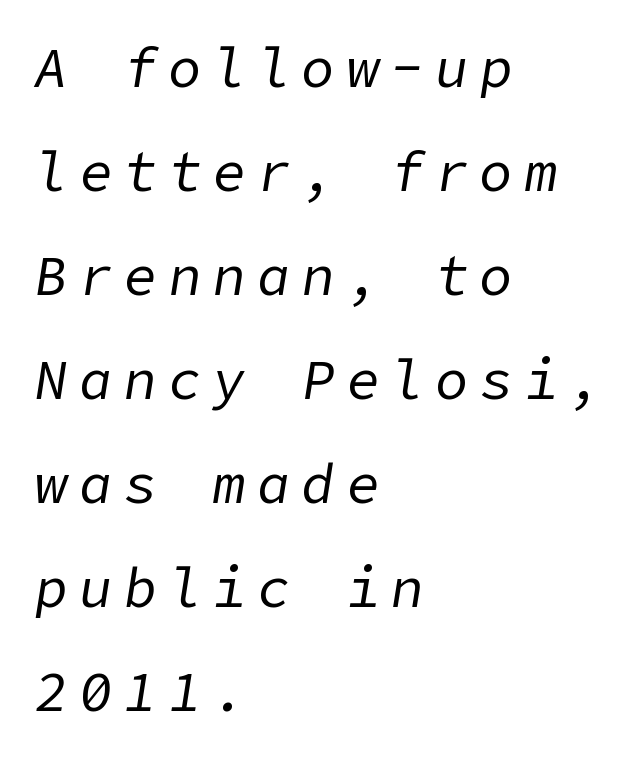
Q: Is the text bold? A: No.
Q: Is the text italic (slanted)? A: Yes, it leans right by about 9 degrees.
Q: Is the text underlined? A: No.
Q: How is the paragraph aligned? A: Left-aligned.
Q: Is the spacing between letters normal or unusually wide? A: Unusually wide.
Q: Width (condensed, normal, or wide)? A: Normal.
Q: Stroke contrast? A: Low.
Q: x-height? A: Medium.
